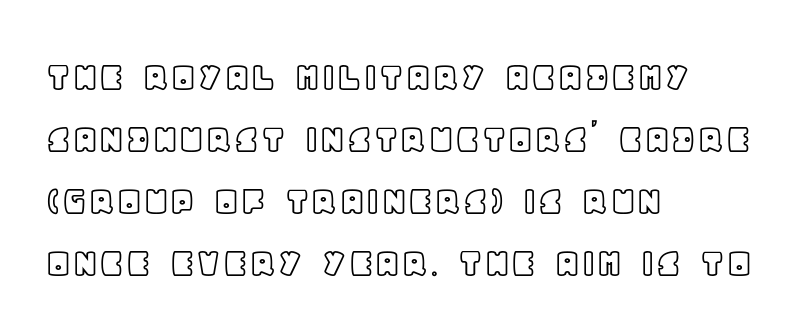
Q: Is the text italic (slanted)? A: No, it is upright.
Q: Is the text underlined? A: No.
Q: How is the paragraph aligned? A: Left-aligned.
Q: Is the spacing between letters normal or unusually wide? A: Normal.
Q: Is the spacing between lines tight, normal or loose? A: Normal.
Q: Width (condensed, normal, or wide)? A: Normal.
Q: x-height? A: Large.
Q: Monospaced? A: No.
